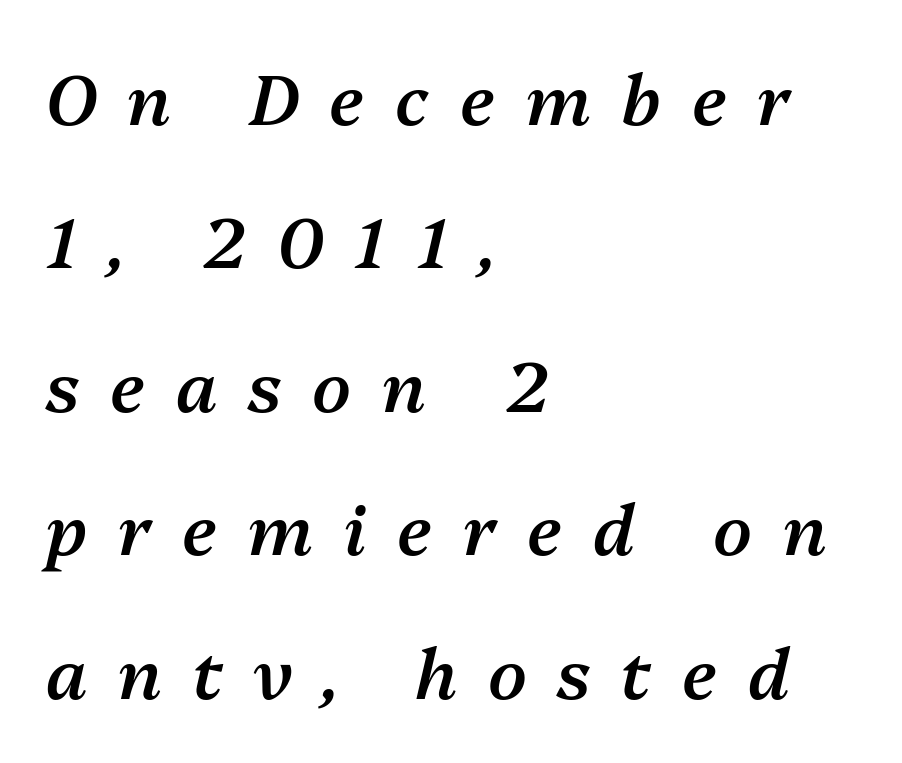
The setting favours the left margin, as ordinary paragraphs usually do. The block of text is sparse from top to bottom, with ample space between rows. Has an underline been added? It has not. The rendering uses natural spacing where letterforms have individual widths.
